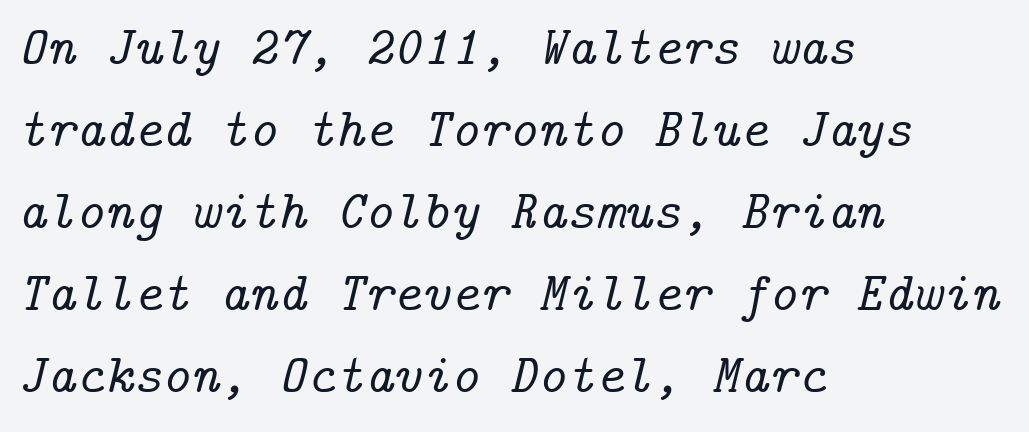
Slanted lettering throughout. Whoever set this chose a conventional vertical rhythm. The passage is arranged the way most books set body copy — flush left. The font family rendered here belongs to the serif group. The rendering keeps characters at their native spacing.
